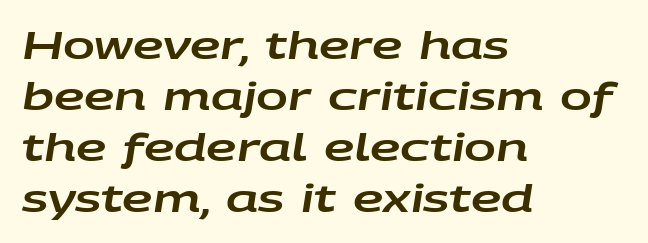
The image shows 38 px wide type, italic (leaning right); set left-aligned, normal line spacing (1.34x), normal letter spacing, not underlined; low stroke contrast and a large x-height.
